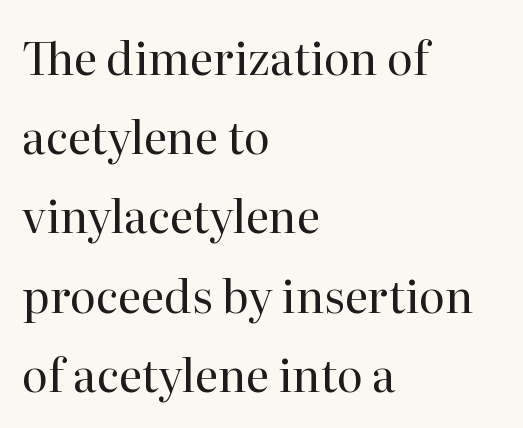
The image shows 45 px regular-weight serif type, upright; set left-aligned, line spacing 1.76x, normal letter spacing, not underlined; high stroke contrast and a medium x-height.
